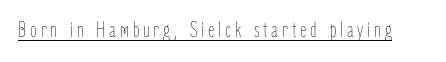
{"italic": "no", "bold": "no", "underline": "yes", "glyph_px": 22}
